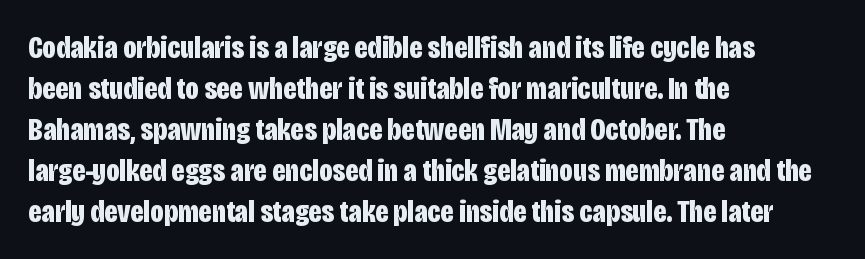
Q: Is the text bold? A: Yes.
Q: Is the text italic (slanted)? A: No, it is upright.
Q: Is the typeface a serif or a sans-serif typeface? A: Sans-serif.
Q: Is the text underlined? A: No.
Q: How is the paragraph aligned? A: Left-aligned.
Q: Is the spacing between letters normal or unusually wide? A: Normal.
Q: Is the spacing between lines tight, normal or loose? A: Normal.
Q: Width (condensed, normal, or wide)? A: Condensed.
Q: Stroke contrast? A: Low.
Q: x-height? A: Large.
Q: Monospaced? A: No.
